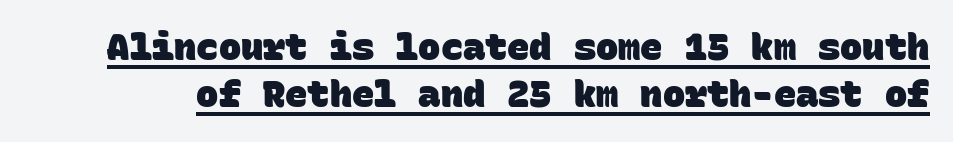
The face used here appears with an underline applied. This sample uses a sans-serif face. Is this a fixed-width face? Yes — each glyph sits in an identical cell. Weight check: bold — yes, fully. How would I describe the line gaps? Plain and ordinary. Is the letter spacing exaggerated? No — it looks like the ordinary default.
